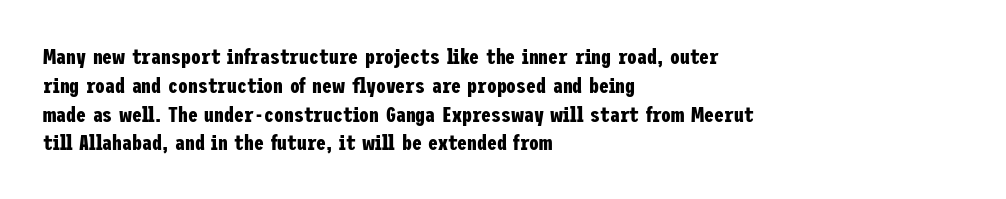
The rows are spaced the way most documents space them. Its strokes are broad and dark, the hallmark of bold type. Posture: upright roman. A bare baseline throughout the passage.
